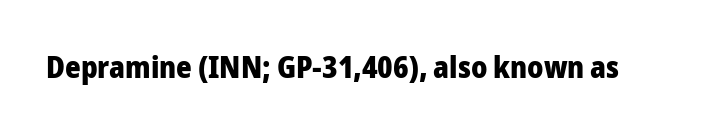
A typesetter would call this proportional, since set widths differ per character. Rule under the text: the space is simply empty. Nope, no serifs anywhere on these letters. Does the lettering tilt? It doesn't — this is upright. Spacing between characters is what you'd get straight out of the box. Emphasis by weight is at full strength: bold.
